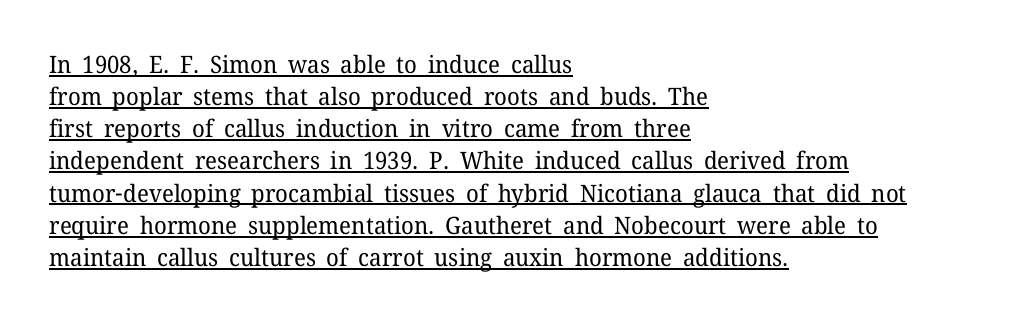
{"italic": "no", "bold": "no", "underline": "yes", "align": "left", "line_spacing": "normal", "line_spacing_ratio": 1.34, "letter_spacing": "normal", "letter_spacing_em": 0.0, "glyph_px": 24}
